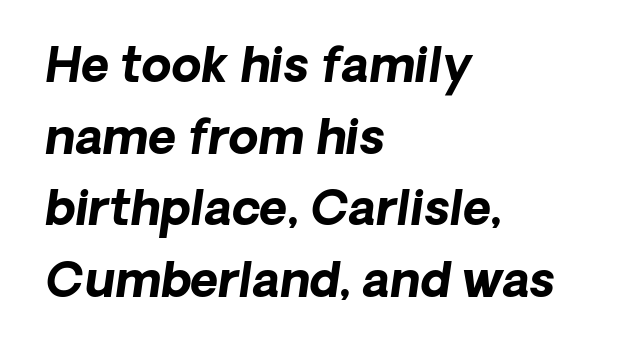
{"serif": "no", "bold": "yes", "weight": "bold", "width": "normal", "stroke_contrast": "low", "x_height": "medium", "monospaced": "no", "underline": "no", "align": "left", "line_spacing": "normal", "line_spacing_ratio": 1.49, "letter_spacing": "normal", "letter_spacing_em": 0.0, "glyph_px": 48}
